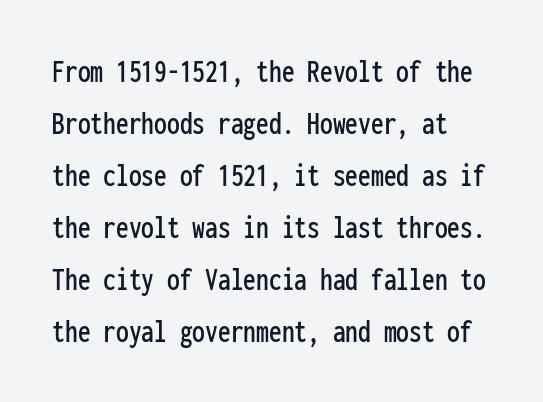
Q: Is the text italic (slanted)? A: No, it is upright.
Q: Is the typeface a serif or a sans-serif typeface? A: Sans-serif.
Q: Is the text underlined? A: No.
Q: Is the spacing between letters normal or unusually wide? A: Normal.
Q: Is the spacing between lines tight, normal or loose? A: Normal.
Q: Width (condensed, normal, or wide)? A: Condensed.
Q: Stroke contrast? A: Low.
Q: x-height? A: Medium.
Q: Monospaced? A: Yes.
